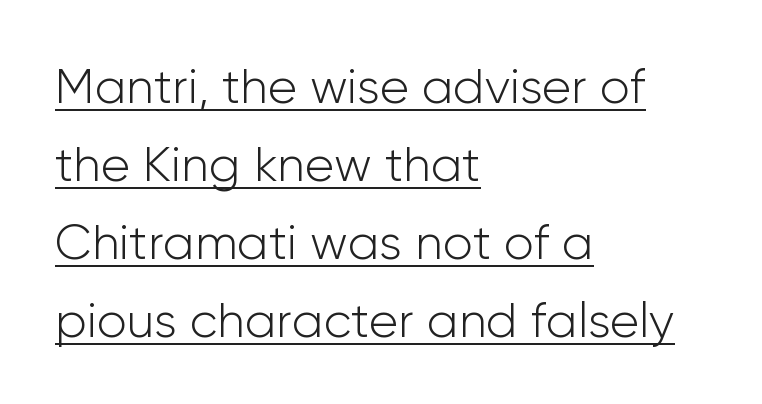
A typesetter would call this proportional, since set widths differ per character. Tracking value appears to be zero — textbook default spacing. This sample carries an underscore along the baseline area. Posture: vertical.
